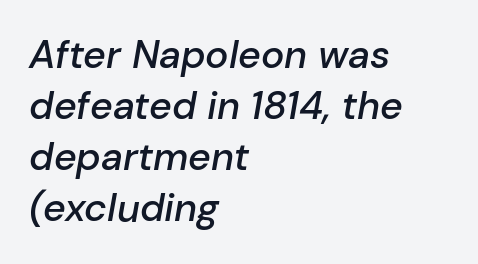
{"italic": "yes", "lean": "right", "slant_degrees": 10, "bold": "semi", "weight": "semibold", "width": "normal", "stroke_contrast": "low", "x_height": "medium", "monospaced": "no", "underline": "no", "align": "left", "line_spacing": "normal", "line_spacing_ratio": 1.31, "letter_spacing": "normal", "letter_spacing_em": 0.0, "glyph_px": 39}
